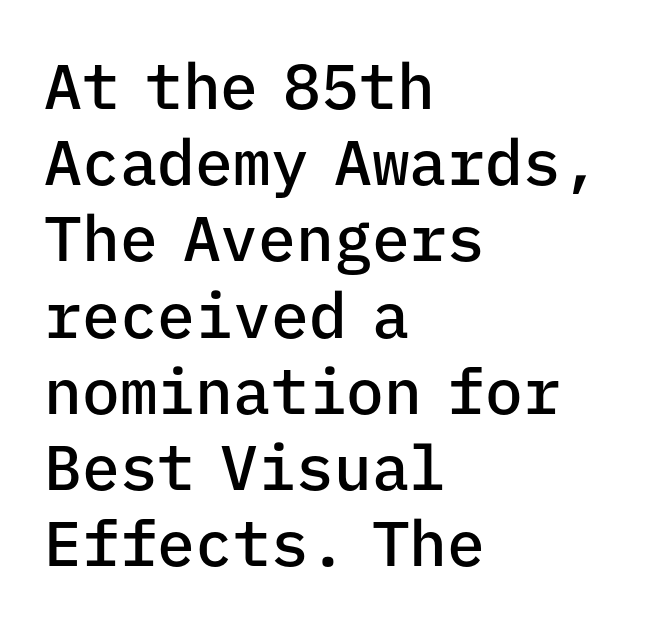
Q: Is the text bold? A: Semi-bold.
Q: Is the text italic (slanted)? A: No, it is upright.
Q: Is the typeface a serif or a sans-serif typeface? A: Sans-serif.
Q: Is the text underlined? A: No.
Q: How is the paragraph aligned? A: Left-aligned.
Q: Is the spacing between letters normal or unusually wide? A: Normal.
Q: Width (condensed, normal, or wide)? A: Normal.
Q: Stroke contrast? A: Low.
Q: x-height? A: Medium.
Q: Monospaced? A: Yes.
